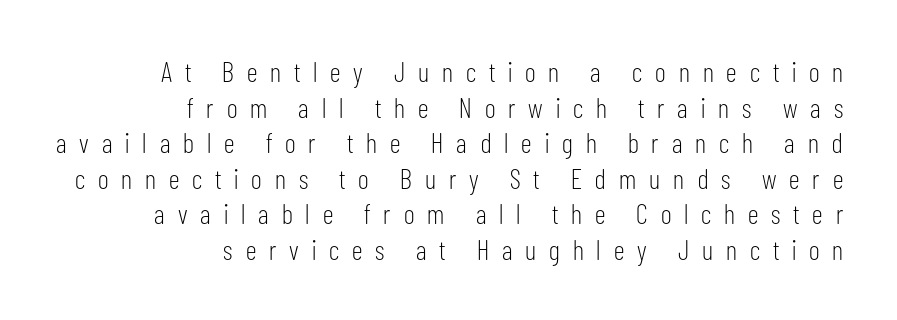
These lines are rendered in a variable-pitch font. The font's upright variant was chosen for this text. Vertical stems look standard width or narrower in stroke. Unmarked baselines from the first word to the last. Line spacing here is normal. Horizontal alignment here is rightward, an uncommon choice for prose.
